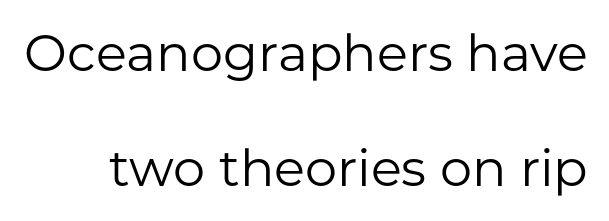
Q: Is the text bold? A: No.
Q: Is the text italic (slanted)? A: No, it is upright.
Q: Is the typeface a serif or a sans-serif typeface? A: Sans-serif.
Q: Is the text underlined? A: No.
Q: Is the spacing between letters normal or unusually wide? A: Normal.
Q: Is the spacing between lines tight, normal or loose? A: Loose.
Q: Width (condensed, normal, or wide)? A: Normal.
Q: Stroke contrast? A: Low.
Q: x-height? A: Medium.
Q: Monospaced? A: No.
